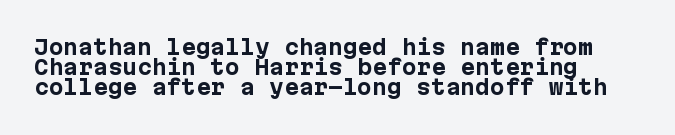
{"italic": "no", "bold": "yes", "underline": "no", "align": "left", "line_spacing": "tight", "line_spacing_ratio": 0.96, "letter_spacing": "normal", "letter_spacing_em": 0.0, "glyph_px": 21}
